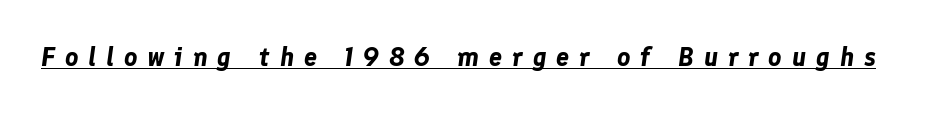
{"italic": "yes", "lean": "right", "slant_degrees": 8, "bold": "yes", "underline": "yes", "letter_spacing": "wide", "letter_spacing_em": 0.38, "glyph_px": 26}
